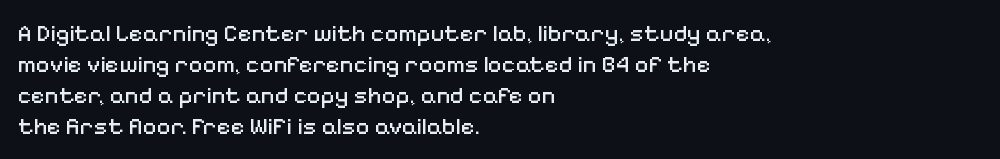
{"italic": "no", "bold": "no", "underline": "no", "align": "left", "line_spacing": "normal", "line_spacing_ratio": 1.29, "letter_spacing": "normal", "letter_spacing_em": 0.0, "glyph_px": 24}
